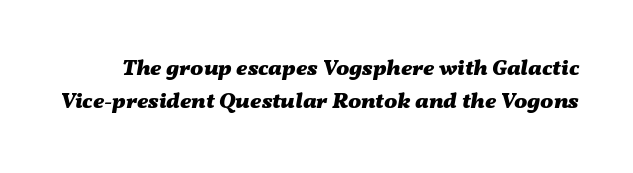
Emphasis-style slanted type is in use. Unmarked baselines from the first word to the last. Bold? Absolutely — the strokes are thick and heavy. Here the glyphs are tracked normally, forming tight word shapes. The line-height multiplier appears to be the usual default.
